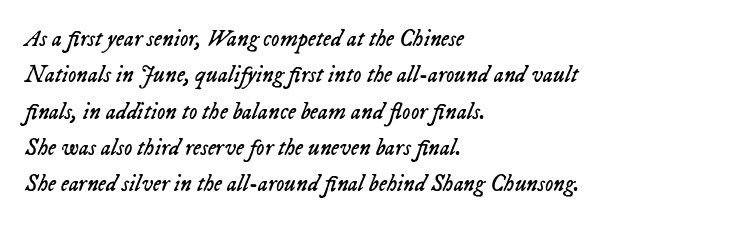
In terms of posture, this sample is oblique. Compared with typical paragraphs, the rows here are spaced about the same. Caption: standard tracking, unaltered. The gap between lines stays unmarked. These lines are set flush left with a ragged right edge. Weight: not bold — regular or lighter.
